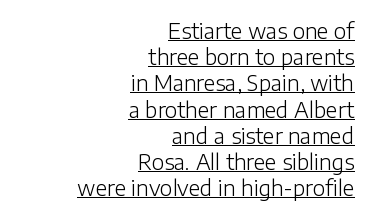
Q: Is the text bold? A: No.
Q: Is the text italic (slanted)? A: No, it is upright.
Q: Is the text underlined? A: Yes.
Q: How is the paragraph aligned? A: Right-aligned.
Q: Is the spacing between letters normal or unusually wide? A: Normal.
Q: Is the spacing between lines tight, normal or loose? A: Normal.
